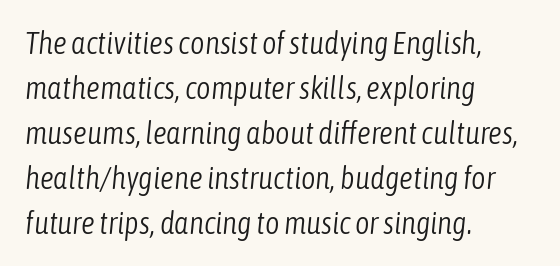
Q: Is the text bold? A: No.
Q: Is the text italic (slanted)? A: Yes, it leans right by about 6 degrees.
Q: Is the text underlined? A: No.
Q: How is the paragraph aligned? A: Left-aligned.
Q: Is the spacing between letters normal or unusually wide? A: Normal.
Q: Is the spacing between lines tight, normal or loose? A: Normal.
Q: Width (condensed, normal, or wide)? A: Condensed.
Q: Stroke contrast? A: Low.
Q: x-height? A: Medium.
Q: Monospaced? A: No.
